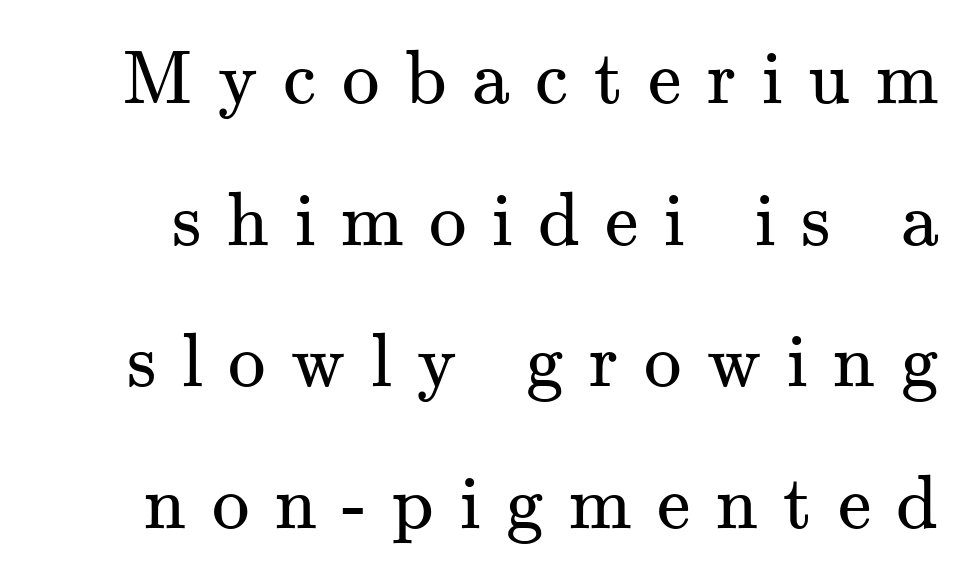
The image shows 75 px regular-weight serif type, upright; set line spacing 1.89x, unusually wide letter spacing (+0.34 em), not underlined; medium stroke contrast and a small x-height.
